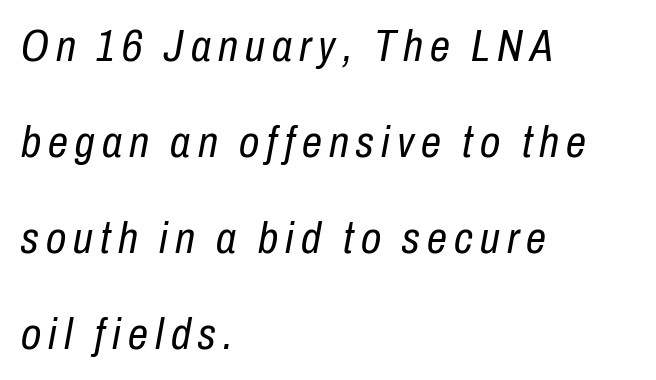
{"italic": "yes", "lean": "right", "slant_degrees": 10, "bold": "no", "weight": "regular", "width": "condensed", "stroke_contrast": "low", "x_height": "medium", "monospaced": "no", "underline": "no", "align": "left", "line_spacing": "loose", "line_spacing_ratio": 2.13, "glyph_px": 45}
